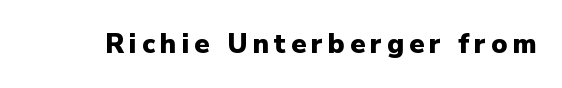
The image shows 27 px bold type, upright; set not underlined.
